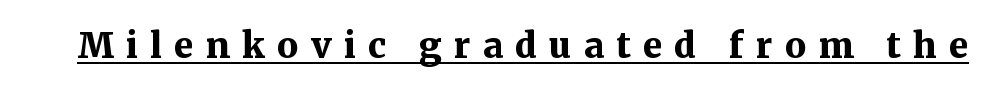
The image shows 35 px bold serif type, upright; set unusually wide letter spacing (+0.35 em), underlined; medium stroke contrast and a medium x-height.
